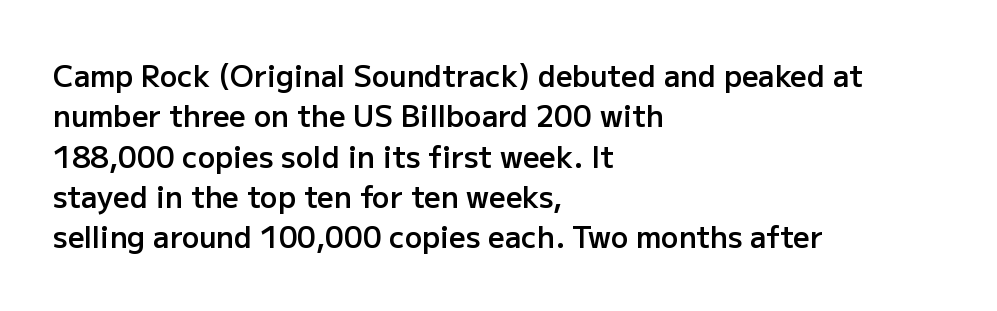
Q: Is the text bold? A: Semi-bold.
Q: Is the text italic (slanted)? A: No, it is upright.
Q: Is the typeface a serif or a sans-serif typeface? A: Sans-serif.
Q: Is the text underlined? A: No.
Q: How is the paragraph aligned? A: Left-aligned.
Q: Is the spacing between letters normal or unusually wide? A: Normal.
Q: Is the spacing between lines tight, normal or loose? A: Normal.
Q: Width (condensed, normal, or wide)? A: Normal.
Q: Stroke contrast? A: Low.
Q: x-height? A: Medium.
Q: Monospaced? A: No.
